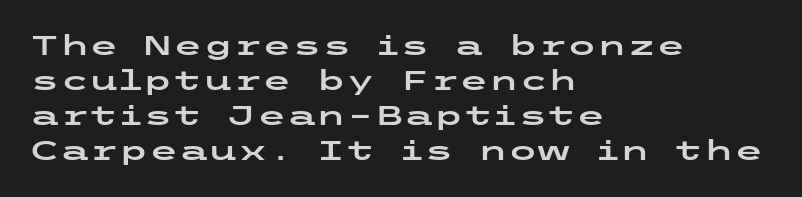
Q: Is the text italic (slanted)? A: No, it is upright.
Q: Is the text underlined? A: No.
Q: How is the paragraph aligned? A: Left-aligned.
Q: Is the spacing between letters normal or unusually wide? A: Normal.
Q: Is the spacing between lines tight, normal or loose? A: Normal.
